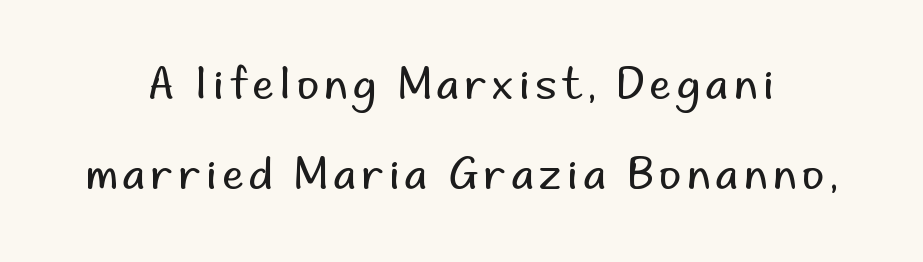
{"serif": "no", "italic": "no", "bold": "no", "weight": "regular", "width": "normal", "stroke_contrast": "low", "x_height": "small", "monospaced": "no", "underline": "no", "line_spacing": "loose", "line_spacing_ratio": 2.09, "glyph_px": 43}
